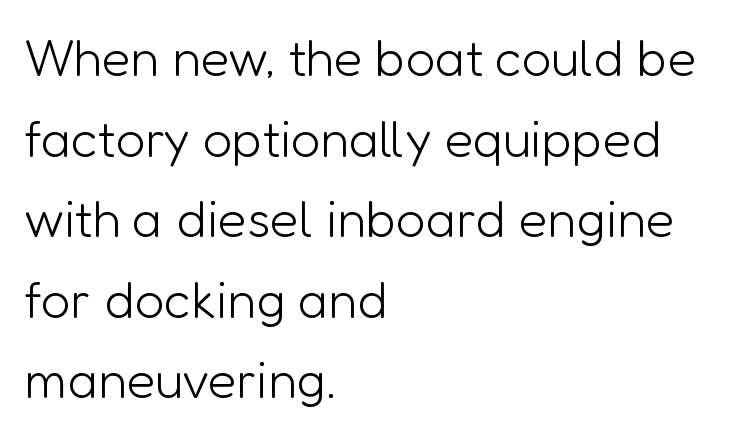
Q: Is the text bold? A: No.
Q: Is the text italic (slanted)? A: No, it is upright.
Q: Is the typeface a serif or a sans-serif typeface? A: Sans-serif.
Q: Is the text underlined? A: No.
Q: How is the paragraph aligned? A: Left-aligned.
Q: Is the spacing between letters normal or unusually wide? A: Normal.
Q: Is the spacing between lines tight, normal or loose? A: Normal.
Q: Width (condensed, normal, or wide)? A: Normal.
Q: Stroke contrast? A: Low.
Q: x-height? A: Medium.
Q: Monospaced? A: No.
